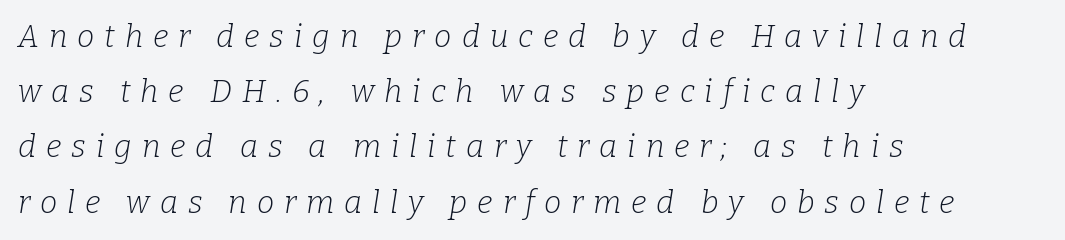
Q: Is the text bold? A: No.
Q: Is the text italic (slanted)? A: Yes, it leans right by about 9 degrees.
Q: Is the typeface a serif or a sans-serif typeface? A: Serif.
Q: Is the text underlined? A: No.
Q: How is the paragraph aligned? A: Left-aligned.
Q: Is the spacing between letters normal or unusually wide? A: Unusually wide.
Q: Width (condensed, normal, or wide)? A: Normal.
Q: Stroke contrast? A: Low.
Q: x-height? A: Medium.
Q: Monospaced? A: No.
